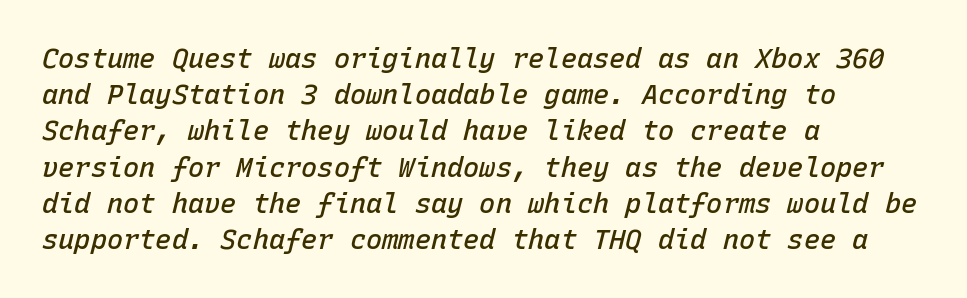
{"italic": "yes", "lean": "right", "slant_degrees": 15, "bold": "semi", "underline": "no", "align": "left", "line_spacing": "normal", "line_spacing_ratio": 1.34, "letter_spacing": "normal", "letter_spacing_em": 0.0, "glyph_px": 27}
